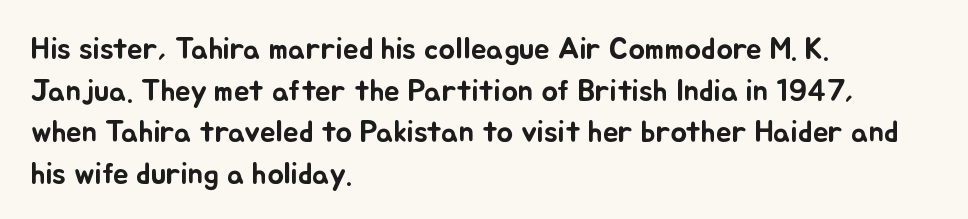
The face used here is proportionally spaced, like ordinary book or web type. These lines sit exactly where default settings would place them. All the whitespace from short lines collects on the right. The horizontal fit of the characters is conventional and even.
